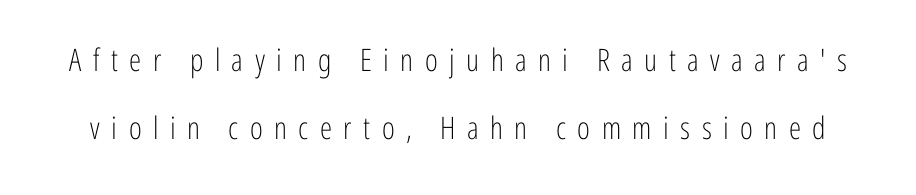
Q: Is the text bold? A: No.
Q: Is the text italic (slanted)? A: No, it is upright.
Q: Is the typeface a serif or a sans-serif typeface? A: Sans-serif.
Q: Is the text underlined? A: No.
Q: Is the spacing between letters normal or unusually wide? A: Unusually wide.
Q: Is the spacing between lines tight, normal or loose? A: Loose.
Q: Width (condensed, normal, or wide)? A: Condensed.
Q: Stroke contrast? A: Low.
Q: x-height? A: Medium.
Q: Monospaced? A: No.
